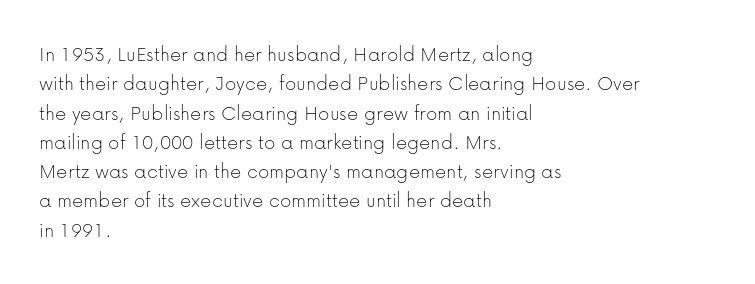
Caption: face not bold, strokes unweighted. Whoever set this chose a conventional vertical rhythm. This sample uses plain, unmodified letter spacing. The lettering stays uniformly vertical, giving the passage a roman look. Rule under the text: the space is simply empty.
